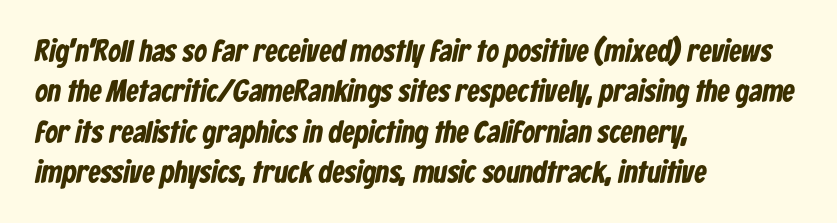
{"serif": "no", "bold": "yes", "weight": "bold", "width": "condensed", "stroke_contrast": "low", "x_height": "medium", "monospaced": "no", "underline": "no", "align": "left", "line_spacing": "normal", "line_spacing_ratio": 1.3, "letter_spacing": "normal", "letter_spacing_em": 0.0, "glyph_px": 31}
